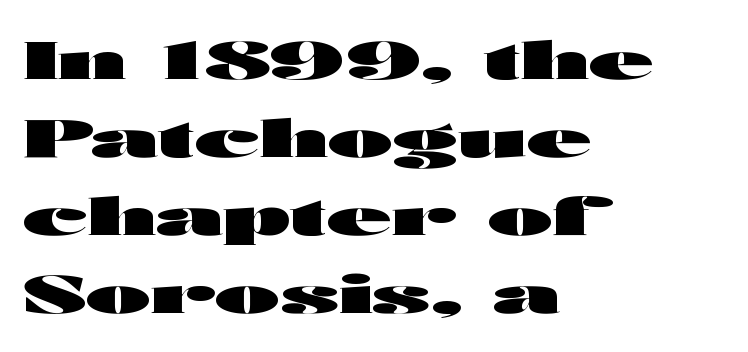
Q: Is the text bold? A: Yes.
Q: Is the text italic (slanted)? A: No, it is upright.
Q: Is the typeface a serif or a sans-serif typeface? A: Sans-serif.
Q: Is the text underlined? A: No.
Q: How is the paragraph aligned? A: Left-aligned.
Q: Is the spacing between letters normal or unusually wide? A: Normal.
Q: Is the spacing between lines tight, normal or loose? A: Normal.
Q: Width (condensed, normal, or wide)? A: Wide.
Q: Stroke contrast? A: High.
Q: x-height? A: Medium.
Q: Monospaced? A: No.
